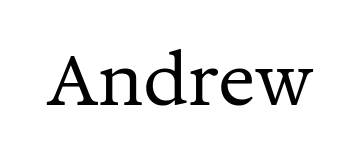
Q: Is the text bold? A: No.
Q: Is the text italic (slanted)? A: No, it is upright.
Q: Is the typeface a serif or a sans-serif typeface? A: Serif.
Q: Is the text underlined? A: No.
Q: Is the spacing between letters normal or unusually wide? A: Normal.
Q: Width (condensed, normal, or wide)? A: Normal.
Q: Stroke contrast? A: Medium.
Q: x-height? A: Medium.
Q: Monospaced? A: No.
